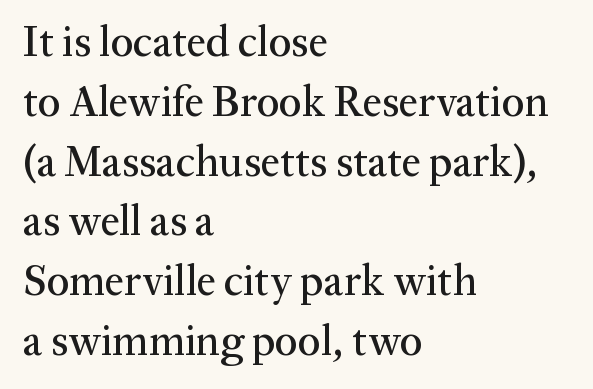
{"serif": "yes", "italic": "no", "width": "normal", "stroke_contrast": "medium", "x_height": "medium", "monospaced": "no", "underline": "no", "align": "left", "line_spacing": "normal", "line_spacing_ratio": 1.39, "letter_spacing": "normal", "letter_spacing_em": 0.0, "glyph_px": 43}
